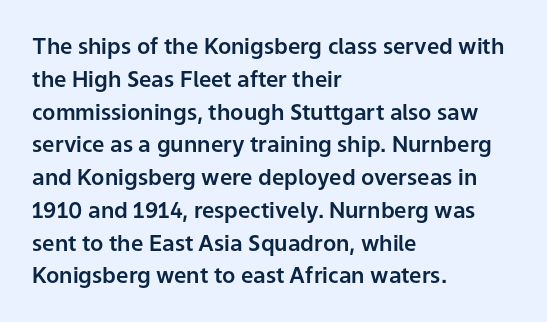
The specimen omits any rule beneath the text block's lines. Is the letter spacing exaggerated? No — it looks like the ordinary default. The typography opts for an upright posture over an oblique one. The rag falls on the right side of this text block. Baseline-to-baseline distance is the conventional proportion of letter height.
